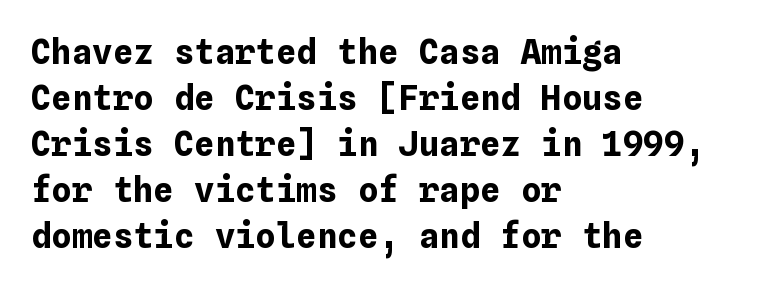
The image shows 34 px bold type, upright; set left-aligned, normal line spacing (1.35x), normal letter spacing, not underlined; low stroke contrast and a medium x-height.
